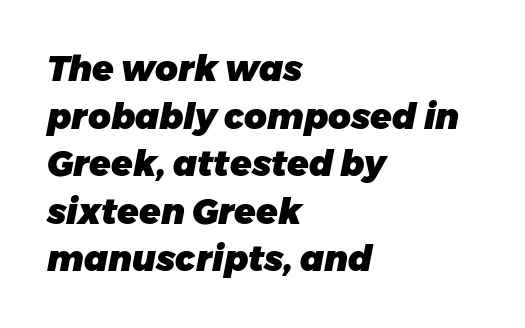
Does the leading feel generous? No, just average. The passage shown is emphatically bold. This rendering leaves character spacing at its baseline value. The passage is arranged the way most books set body copy — flush left. Underlining? Definitely not there.
